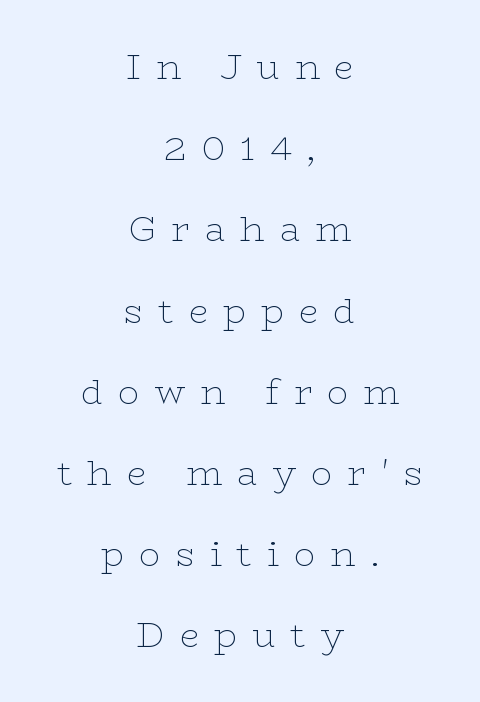
Teacher's note: observe the equal gaps on both sides — that is centered alignment. Spacing verdict: proportional, widths tailored to each character. A clean baseline with only descenders dipping below it. Rendered with straight, roman letterforms.
